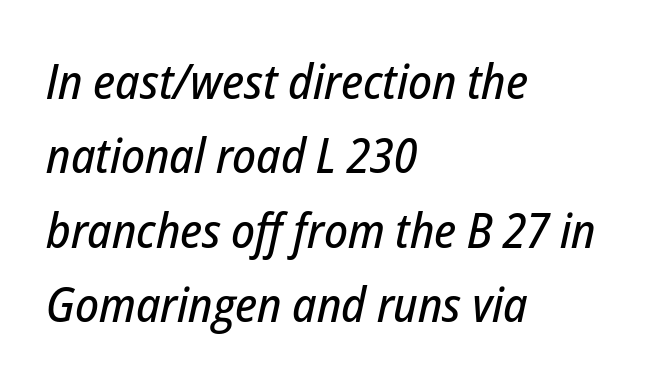
The image shows 49 px condensed type, italic (leaning right); set left-aligned, normal line spacing (1.52x), normal letter spacing, not underlined; low stroke contrast and a medium x-height.
